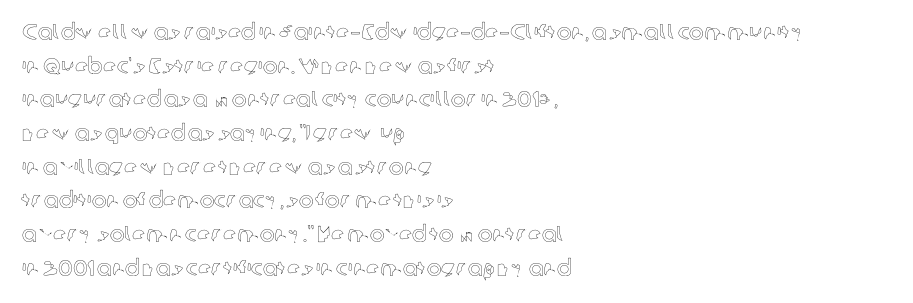
{"italic": "no", "underline": "no", "align": "left", "line_spacing": "normal", "line_spacing_ratio": 1.53, "letter_spacing": "normal", "letter_spacing_em": 0.0, "glyph_px": 22}
